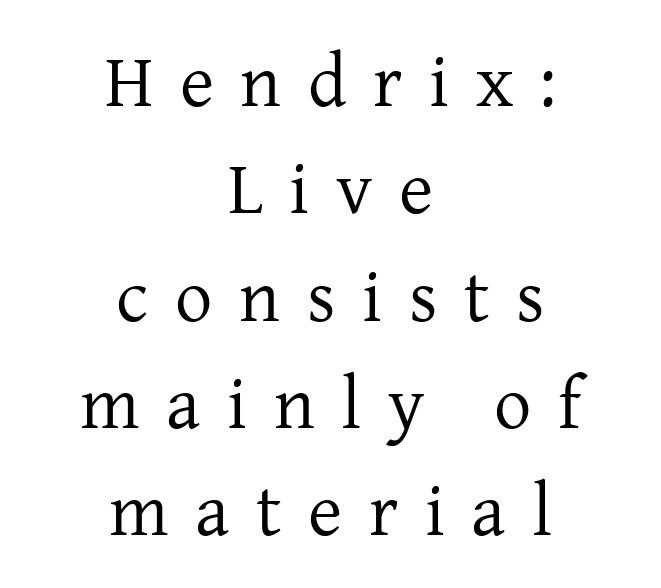
{"serif": "yes", "italic": "no", "bold": "no", "weight": "regular", "width": "normal", "stroke_contrast": "low", "x_height": "medium", "monospaced": "no", "underline": "no", "align": "center", "line_spacing": "normal", "line_spacing_ratio": 1.45, "letter_spacing": "wide", "letter_spacing_em": 0.36, "glyph_px": 74}
